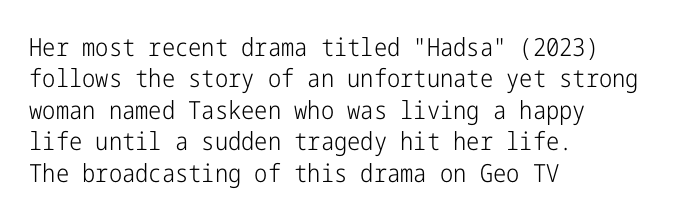
No letter is thick-stroked: the sample isn't bold. This is roman type, the default non-slanted kind. One glance says typical: line gaps are just what's usual. Plain, unruled lines of type. This sample is left-justified, so line endings fall wherever the words run out.
